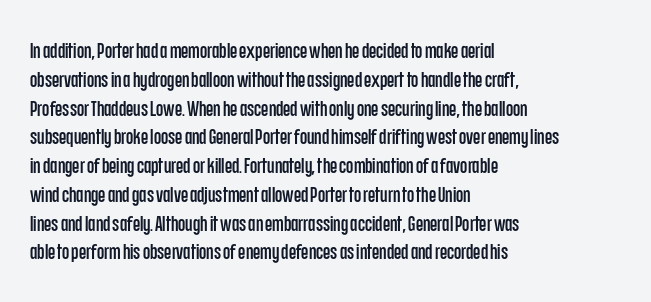
{"italic": "no", "underline": "no", "align": "left", "line_spacing": "normal", "line_spacing_ratio": 1.37, "letter_spacing": "normal", "letter_spacing_em": 0.0, "glyph_px": 21}
